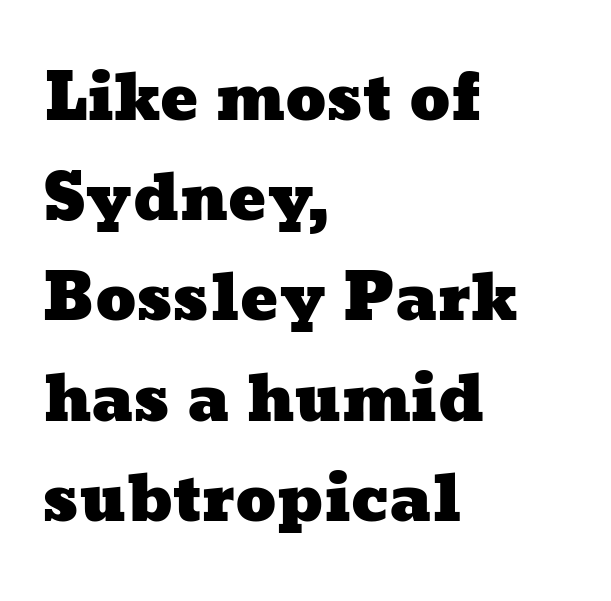
The image shows 63 px wide type; set left-aligned, normal line spacing (1.59x), normal letter spacing, not underlined; low stroke contrast and a medium x-height.
